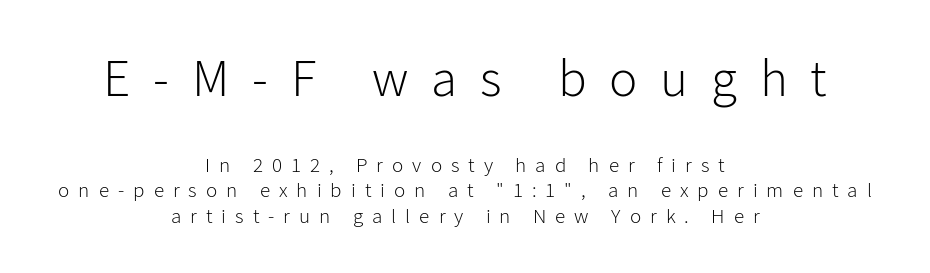
{"serif": "no", "italic": "no", "bold": "no", "weight": "light", "width": "normal", "stroke_contrast": "low", "x_height": "medium", "monospaced": "no", "underline": "no", "align": "center", "line_spacing_ratio": 1.23, "letter_spacing": "wide", "letter_spacing_em": 0.43, "larger_block": "first", "size_ratio": 2.52, "glyph_px": 53}
